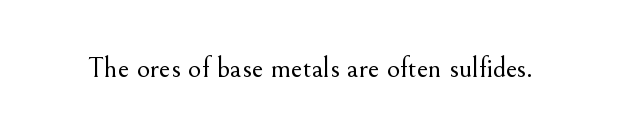
The lettering holds an erect, upright posture throughout. Decoration check: the copy has no underline. Weight class: somewhere from thin through regular. The letters advance in unequal steps, a hallmark of proportional type. Between one letter and the next there's only the usual sliver of space.
